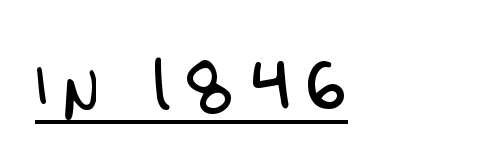
Q: Is the text bold? A: No.
Q: Is the text italic (slanted)? A: No, it is upright.
Q: Is the typeface a serif or a sans-serif typeface? A: Sans-serif.
Q: Is the text underlined? A: Yes.
Q: Is the spacing between letters normal or unusually wide? A: Unusually wide.
Q: Width (condensed, normal, or wide)? A: Condensed.
Q: Stroke contrast? A: Low.
Q: x-height? A: Large.
Q: Monospaced? A: No.
